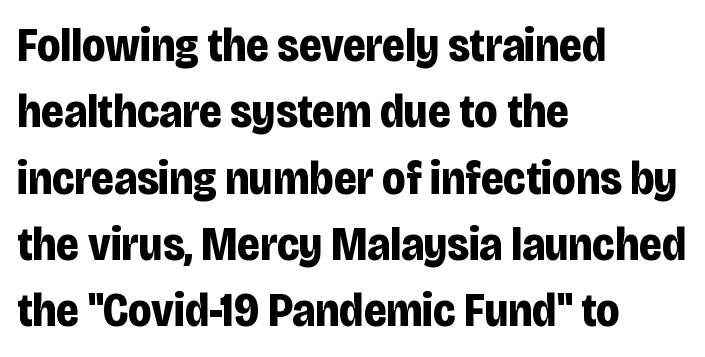
The image shows 47 px bold, condensed sans-serif type, upright; set left-aligned, normal line spacing (1.41x), normal letter spacing, not underlined; low stroke contrast and a large x-height.
